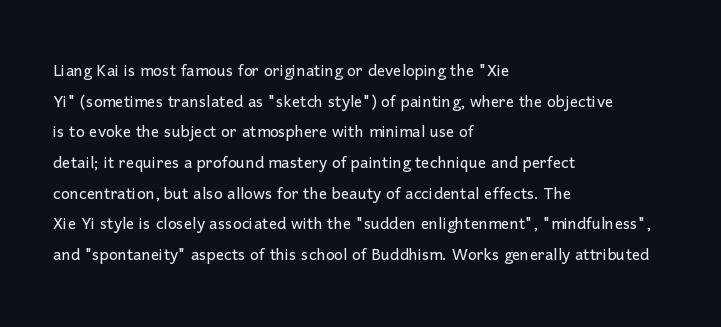
{"italic": "no", "bold": "no", "underline": "no", "align": "left", "line_spacing": "normal", "line_spacing_ratio": 1.46, "letter_spacing": "normal", "letter_spacing_em": 0.0, "glyph_px": 21}
